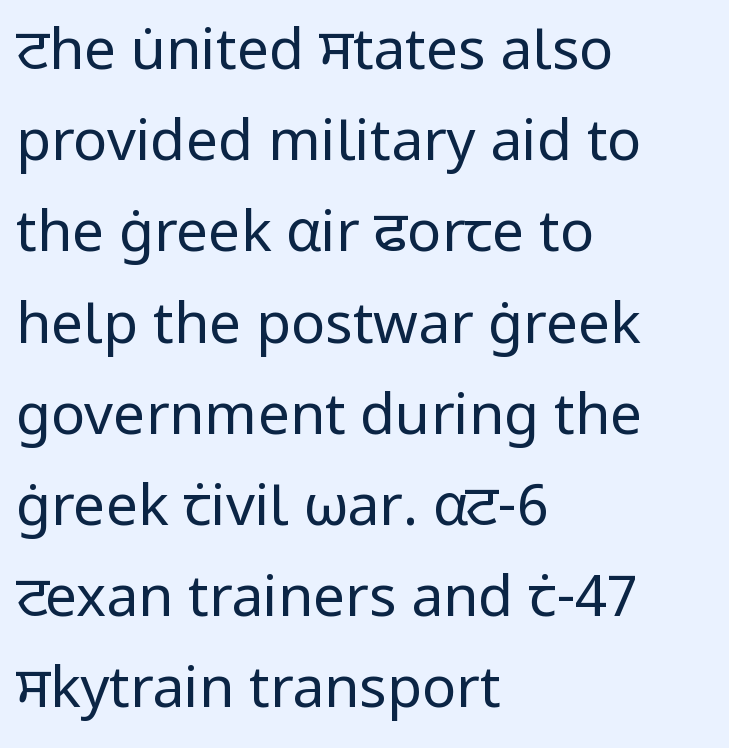
{"serif": "no", "italic": "no", "bold": "no", "weight": "regular", "width": "normal", "stroke_contrast": "low", "x_height": "medium", "monospaced": "no", "underline": "no", "align": "left", "line_spacing": "normal", "line_spacing_ratio": 1.6, "letter_spacing": "normal", "letter_spacing_em": 0.0, "glyph_px": 57}
